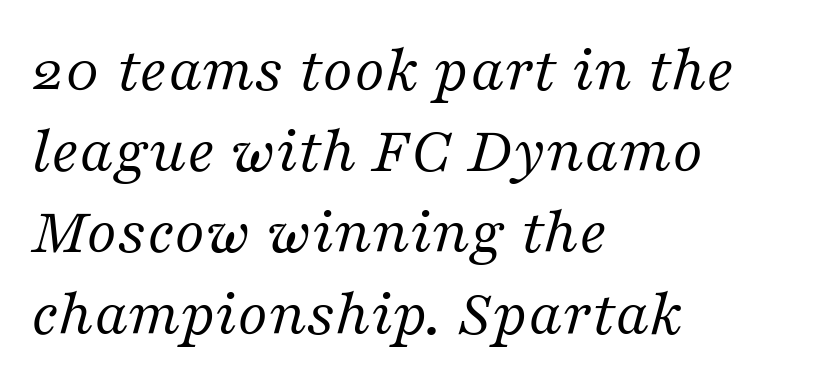
The image shows 66 px regular-weight serif type, italic (leaning right); set left-aligned, line spacing 1.23x, normal letter spacing, not underlined; medium stroke contrast and a medium x-height.
